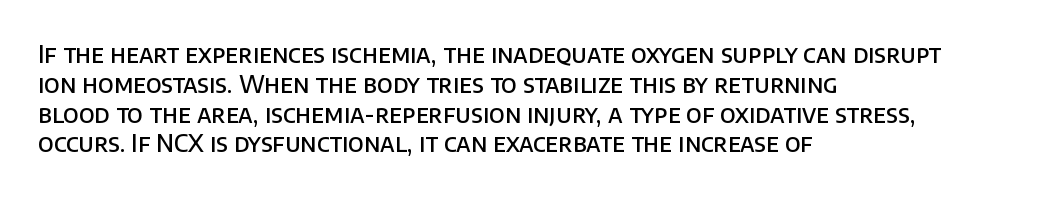
{"italic": "no", "bold": "semi", "underline": "no", "align": "left", "line_spacing_ratio": 1.24, "letter_spacing": "normal", "letter_spacing_em": 0.0, "glyph_px": 24}
